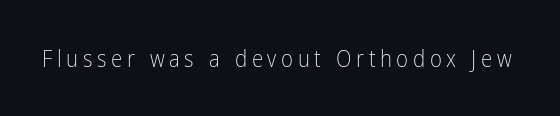
{"italic": "no", "bold": "no", "underline": "no", "letter_spacing": "wide", "letter_spacing_em": 0.2, "glyph_px": 23}
